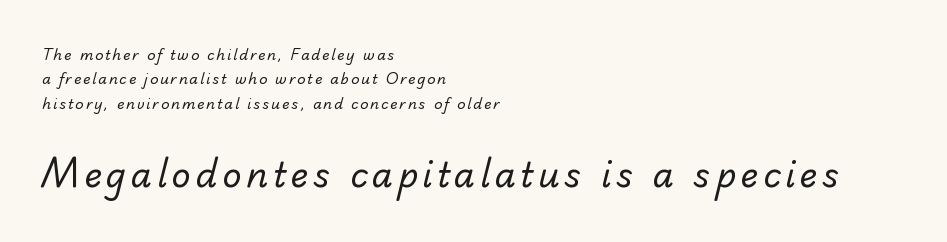
{"serif": "no", "bold": "no", "weight": "regular", "width": "normal", "stroke_contrast": "low", "x_height": "small", "monospaced": "no", "underline": "no", "align": "left", "line_spacing_ratio": 1.75, "larger_block": "second", "size_ratio": 2.43, "glyph_px": 34}
